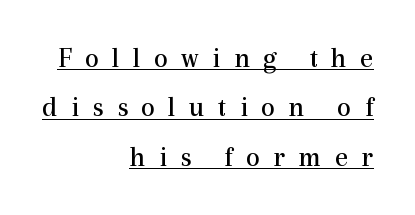
Q: Is the text bold? A: No.
Q: Is the text italic (slanted)? A: No, it is upright.
Q: Is the typeface a serif or a sans-serif typeface? A: Serif.
Q: Is the text underlined? A: Yes.
Q: How is the paragraph aligned? A: Right-aligned.
Q: Is the spacing between letters normal or unusually wide? A: Unusually wide.
Q: Width (condensed, normal, or wide)? A: Normal.
Q: x-height? A: Medium.
Q: Monospaced? A: No.
